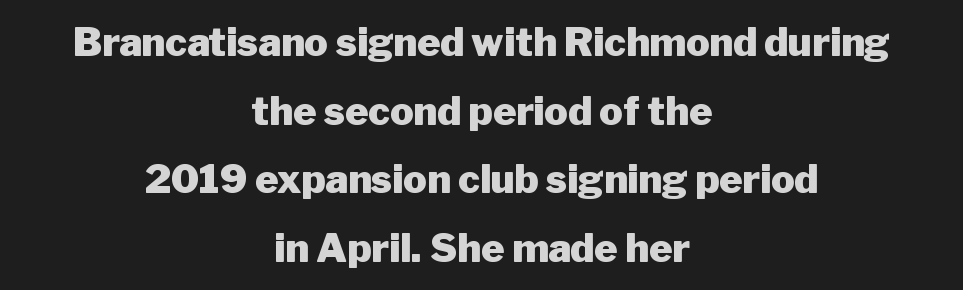
Looks like regular typesetting: each glyph gets only the width it needs. The baseline area is clear. This sample uses a sans-serif face. The paragraph has two soft edges and a firm central axis. I'd describe the lettering as bold — thick and assertive.
